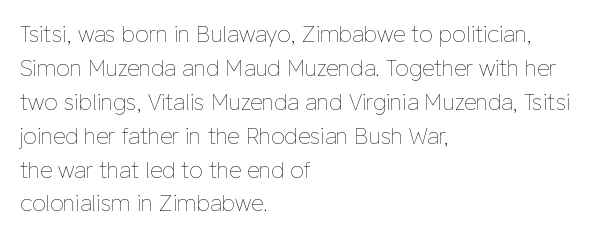
The image shows 22 px text type, upright; set left-aligned, normal line spacing (1.54x), normal letter spacing, not underlined.
